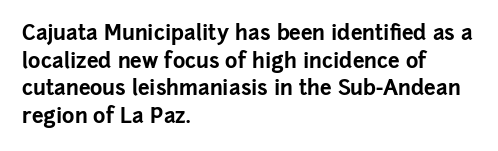
The image shows 21 px bold type, upright; set left-aligned, normal line spacing (1.31x), normal letter spacing, not underlined.
